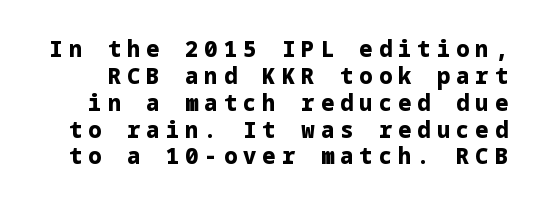
The image shows 22 px bold type, upright; set line spacing 1.22x, unusually wide letter spacing (+0.28 em), not underlined.
